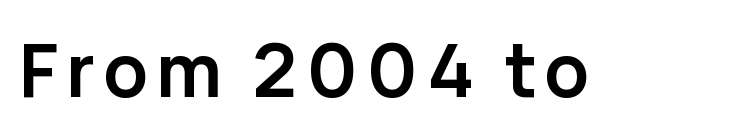
A bare baseline throughout the passage. The lettering stays uniformly vertical, giving the passage a roman look. Proportional: the letters do not fall into vertical columns. Unlike a traditional serif, this face leaves its strokes unadorned. How heavy is the stroke? Heavy — this is a bold.
